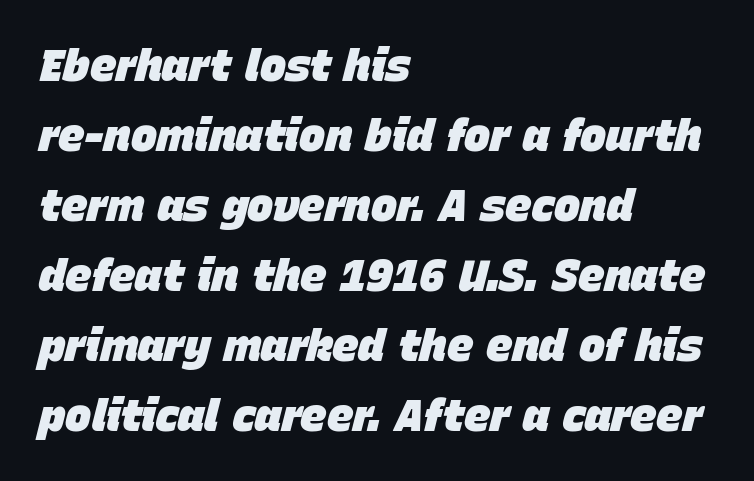
In CSS terms this would be text-align: left. This block has exactly the height ordinary leading produces. The rendering uses natural spacing where letterforms have individual widths. Looking at the ascenders, they clearly lean.
